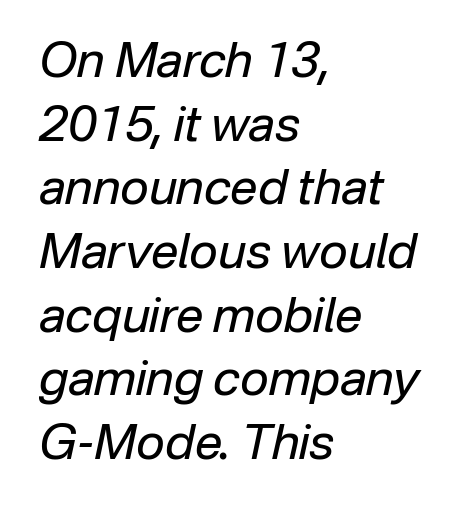
Q: Is the text bold? A: No.
Q: Is the text italic (slanted)? A: Yes, it leans right by about 12 degrees.
Q: Is the text underlined? A: No.
Q: How is the paragraph aligned? A: Left-aligned.
Q: Is the spacing between letters normal or unusually wide? A: Normal.
Q: Is the spacing between lines tight, normal or loose? A: Normal.
Q: Width (condensed, normal, or wide)? A: Normal.
Q: Stroke contrast? A: Low.
Q: x-height? A: Medium.
Q: Monospaced? A: No.
